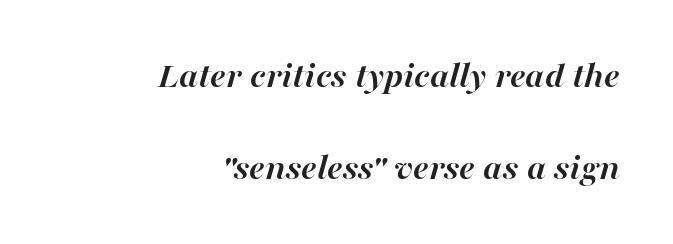
Looks like regular typesetting: each glyph gets only the width it needs. Reading down the block, your eye finds every line finishing at a fixed right position. Heavy-handed strokes throughout: this text is bold. No extra tracking has been applied to these lines.
